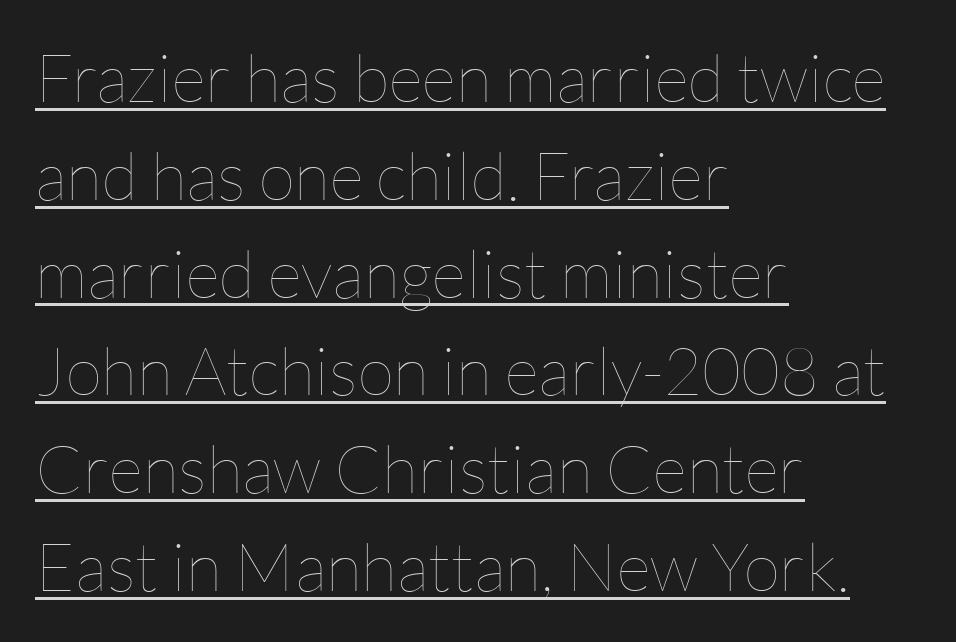
{"italic": "no", "bold": "no", "weight": "thin", "width": "normal", "stroke_contrast": "low", "x_height": "medium", "monospaced": "no", "underline": "yes", "align": "left", "line_spacing": "normal", "line_spacing_ratio": 1.46, "letter_spacing": "normal", "letter_spacing_em": 0.0, "glyph_px": 67}
